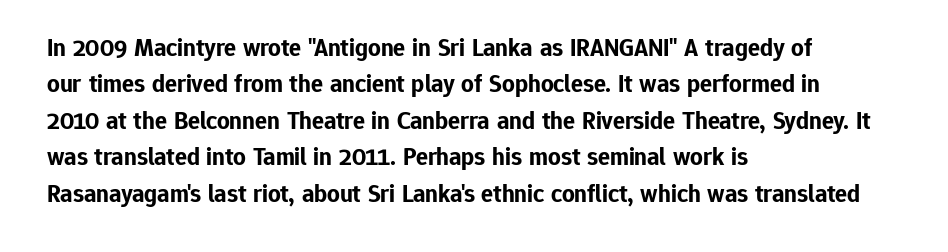
{"italic": "no", "bold": "yes", "underline": "no", "align": "left", "line_spacing": "normal", "line_spacing_ratio": 1.46, "letter_spacing": "normal", "letter_spacing_em": 0.0, "glyph_px": 25}
